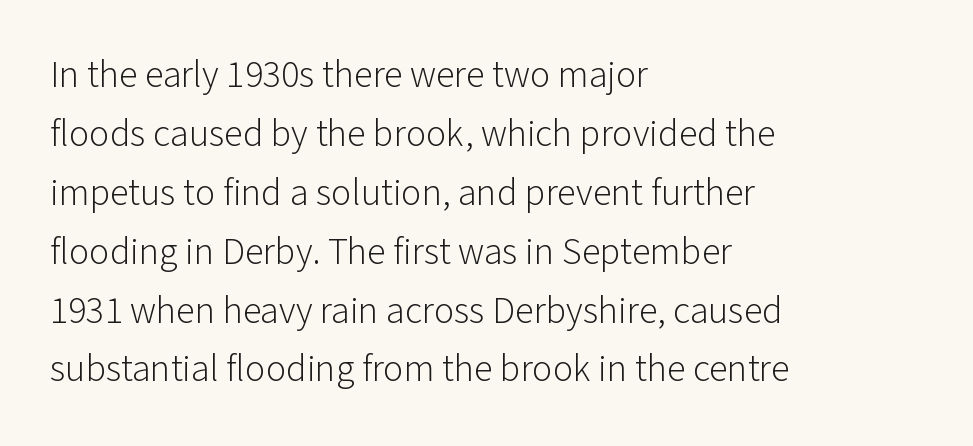
The image shows 38 px light sans-serif type, upright; set left-aligned, normal line spacing (1.55x), normal letter spacing, not underlined; low stroke contrast and a medium x-height.
